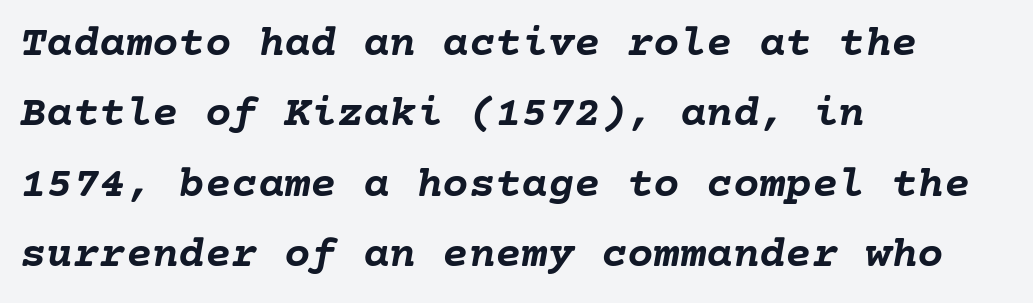
Q: Is the text bold? A: Yes.
Q: Is the text italic (slanted)? A: Yes, it leans right by about 10 degrees.
Q: Is the text underlined? A: No.
Q: How is the paragraph aligned? A: Left-aligned.
Q: Is the spacing between letters normal or unusually wide? A: Normal.
Q: Is the spacing between lines tight, normal or loose? A: Normal.
Q: Width (condensed, normal, or wide)? A: Normal.
Q: Stroke contrast? A: Low.
Q: x-height? A: Medium.
